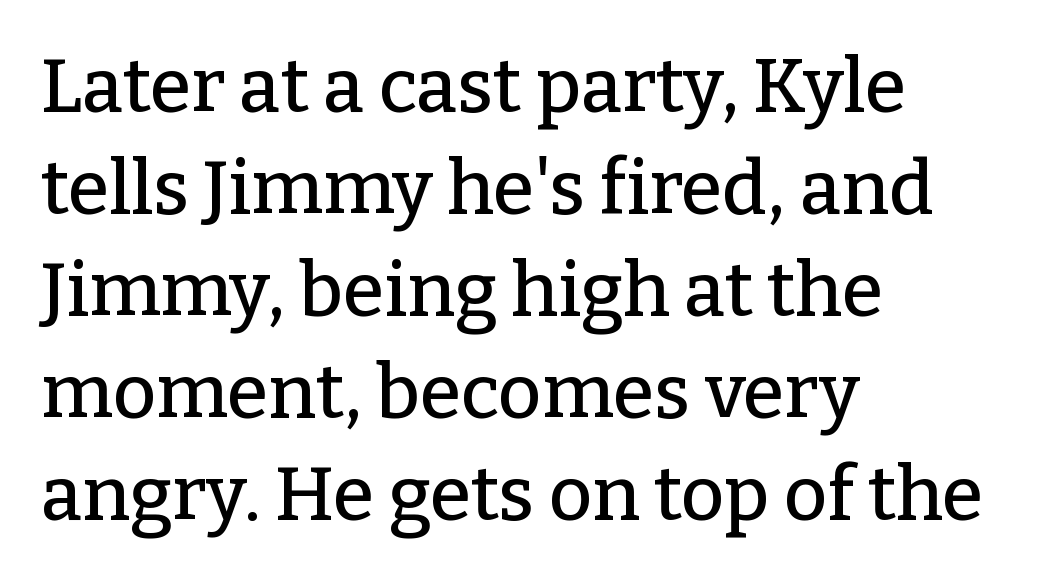
Q: Is the text italic (slanted)? A: No, it is upright.
Q: Is the typeface a serif or a sans-serif typeface? A: Serif.
Q: Is the text underlined? A: No.
Q: How is the paragraph aligned? A: Left-aligned.
Q: Is the spacing between letters normal or unusually wide? A: Normal.
Q: Is the spacing between lines tight, normal or loose? A: Normal.
Q: Width (condensed, normal, or wide)? A: Normal.
Q: Stroke contrast? A: Low.
Q: x-height? A: Medium.
Q: Monospaced? A: No.
